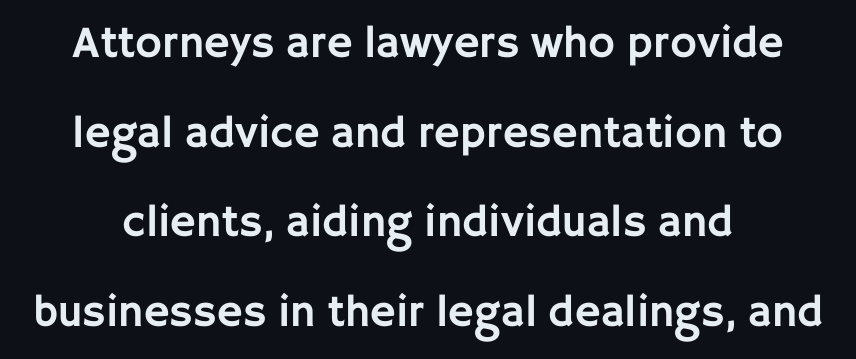
Leading is clearly above the norm, producing a sparse column. Regarding serifs, this sample does without them. Is there any slant? The stems are plumb. The gaps between neighbouring characters are ordinary and unremarkable. Honestly, there is no underline to notice here at all. A typesetter would call this proportional, since set widths differ per character.
